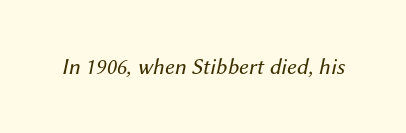
{"italic": "yes", "lean": "right", "slant_degrees": 12, "bold": "no", "underline": "no", "letter_spacing": "normal", "letter_spacing_em": 0.0, "glyph_px": 23}
